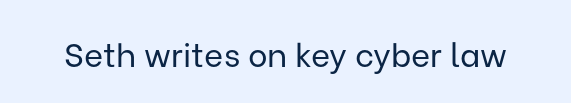
What stands out about the letter spacing? Nothing — it is the standard amount. Quick note: not italic, upright. Just letters on the line, the space beneath them empty. This is not heavy type; no bold has been used. Grotesque or geometric, the face here clearly has no serifs.
